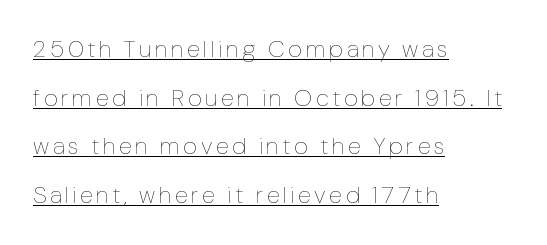
{"italic": "no", "bold": "no", "underline": "yes", "align": "left", "line_spacing": "loose", "line_spacing_ratio": 2.03, "glyph_px": 24}
